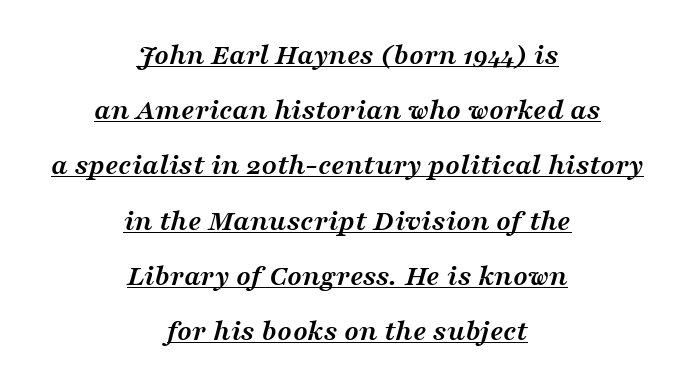
{"serif": "yes", "italic": "yes", "lean": "right", "slant_degrees": 16, "bold": "yes", "weight": "semibold", "width": "wide", "stroke_contrast": "medium", "x_height": "medium", "monospaced": "no", "underline": "yes", "align": "center", "line_spacing_ratio": 1.84, "letter_spacing": "normal", "letter_spacing_em": 0.0, "glyph_px": 30}
